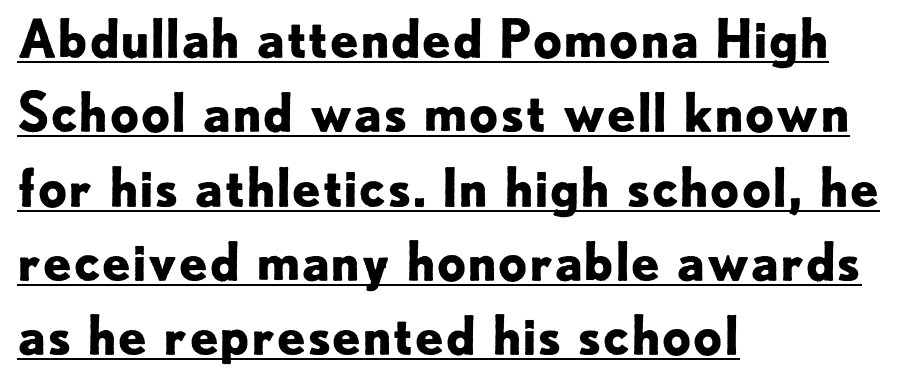
The image shows 52 px bold sans-serif type, upright; set left-aligned, normal line spacing (1.43x), normal letter spacing, underlined; low stroke contrast and a small x-height.
